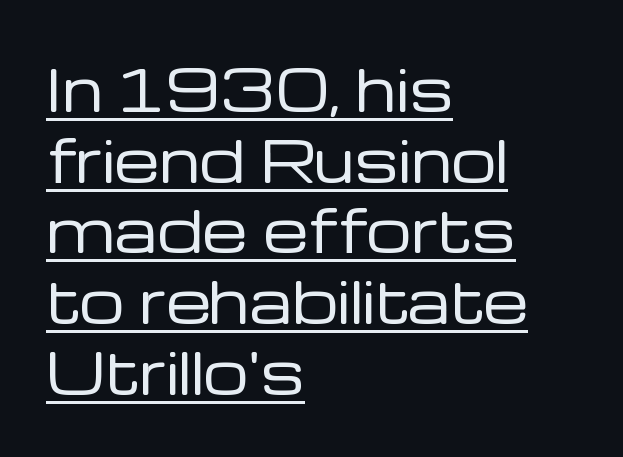
{"serif": "no", "italic": "no", "bold": "no", "weight": "regular", "width": "normal", "stroke_contrast": "low", "x_height": "medium", "monospaced": "no", "underline": "yes", "align": "left", "line_spacing_ratio": 1.24, "letter_spacing": "normal", "letter_spacing_em": 0.0, "glyph_px": 57}
